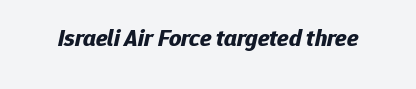
The image shows 24 px bold type, italic (leaning right); set normal letter spacing, not underlined.
